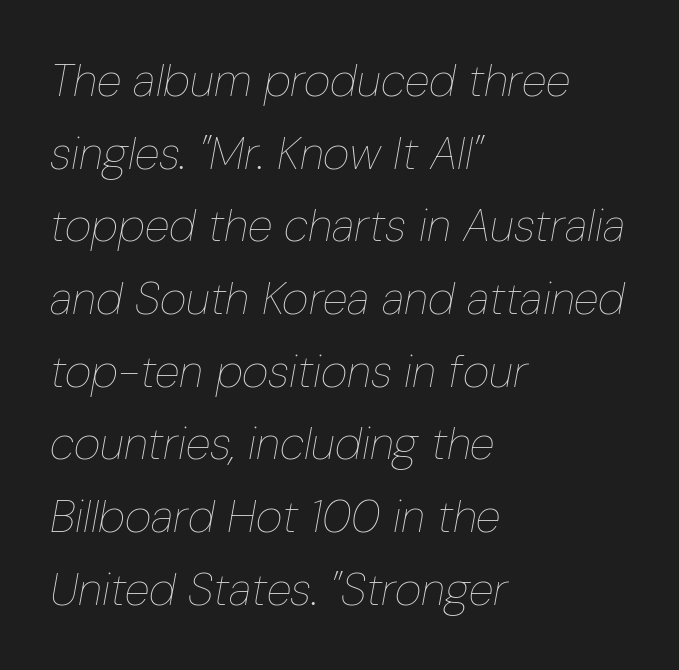
Q: Is the text bold? A: No.
Q: Is the text italic (slanted)? A: Yes, it leans right by about 10 degrees.
Q: Is the text underlined? A: No.
Q: How is the paragraph aligned? A: Left-aligned.
Q: Is the spacing between letters normal or unusually wide? A: Normal.
Q: Is the spacing between lines tight, normal or loose? A: Normal.
Q: Width (condensed, normal, or wide)? A: Condensed.
Q: Stroke contrast? A: Low.
Q: x-height? A: Medium.
Q: Monospaced? A: No.
